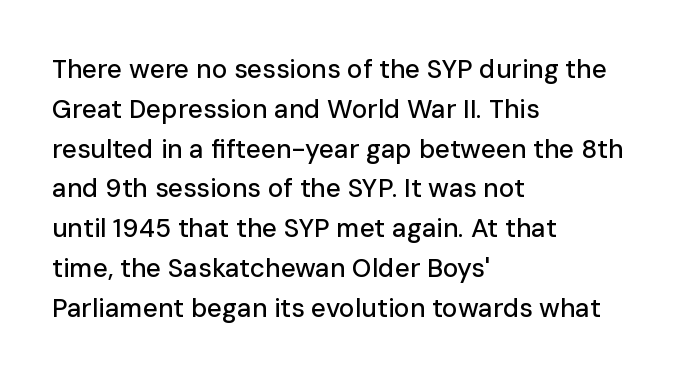
{"italic": "no", "underline": "no", "align": "left", "line_spacing": "normal", "line_spacing_ratio": 1.53, "letter_spacing": "normal", "letter_spacing_em": 0.0, "glyph_px": 26}
